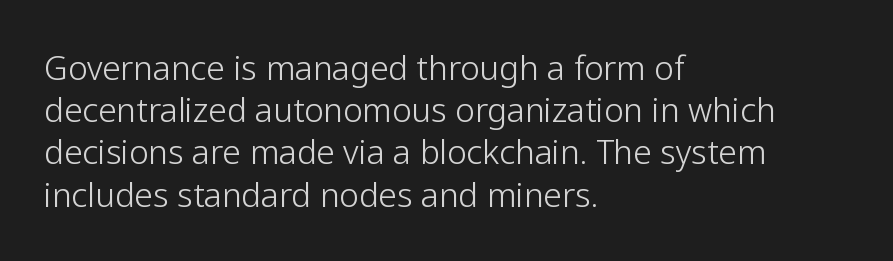
{"serif": "no", "italic": "no", "bold": "no", "weight": "light", "width": "normal", "stroke_contrast": "low", "x_height": "medium", "monospaced": "no", "underline": "no", "align": "left", "line_spacing": "normal", "line_spacing_ratio": 1.28, "letter_spacing": "normal", "letter_spacing_em": 0.0, "glyph_px": 33}
